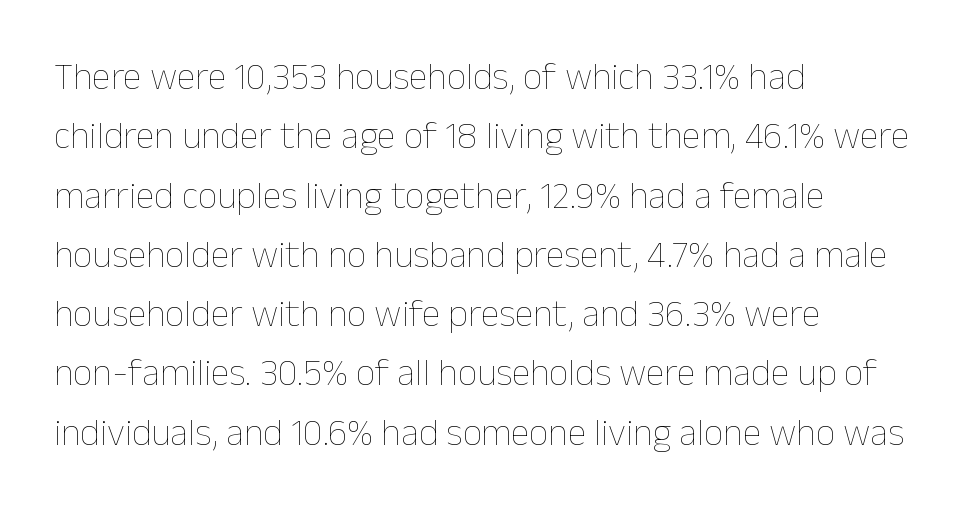
{"italic": "no", "bold": "no", "weight": "thin", "width": "normal", "stroke_contrast": "low", "x_height": "medium", "monospaced": "no", "underline": "no", "align": "left", "line_spacing": "normal", "line_spacing_ratio": 1.56, "letter_spacing": "normal", "letter_spacing_em": 0.0, "glyph_px": 38}
